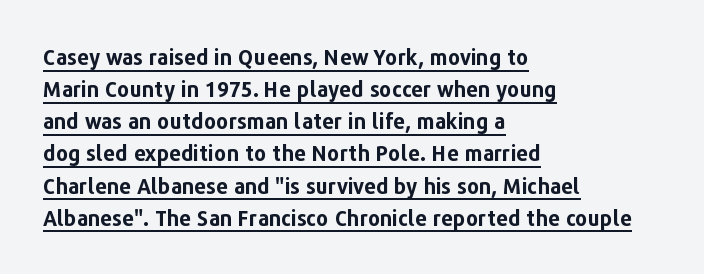
The image shows 21 px bold type, upright; set left-aligned, normal line spacing (1.53x), normal letter spacing, underlined.
